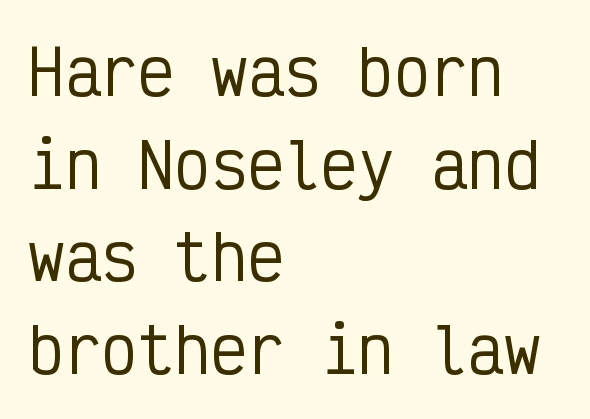
Tracking here is standard; glyphs follow each other at the usual distance. No word sits above an underline. The rendering uses typewriter-style spacing with identical character cells. Line starts are locked; line ends wander.
